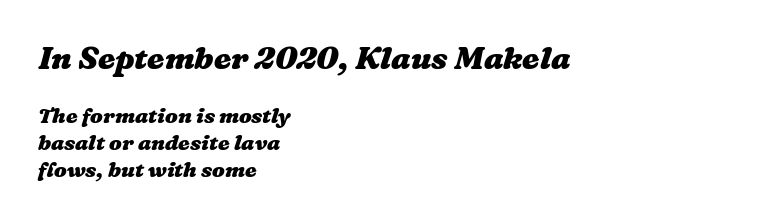
{"bold": "yes", "weight": "heavy", "width": "wide", "stroke_contrast": "medium", "x_height": "medium", "monospaced": "no", "underline": "no", "align": "left", "line_spacing": "normal", "line_spacing_ratio": 1.28, "letter_spacing": "normal", "letter_spacing_em": 0.0, "larger_block": "first", "size_ratio": 1.48, "glyph_px": 31}
